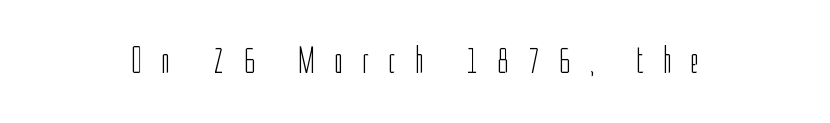
{"serif": "no", "italic": "no", "bold": "no", "weight": "light", "width": "condensed", "stroke_contrast": "low", "x_height": "medium", "monospaced": "no", "underline": "no", "letter_spacing": "wide", "letter_spacing_em": 0.5, "glyph_px": 38}
